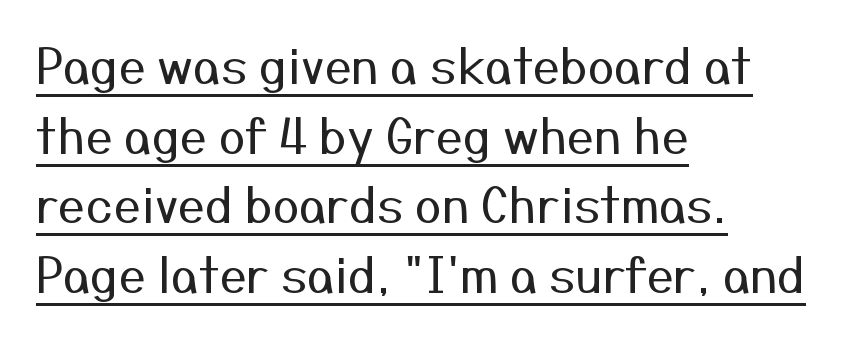
The image shows 48 px regular-weight sans-serif type, upright; set left-aligned, normal line spacing (1.45x), normal letter spacing, underlined; medium stroke contrast and a medium x-height.
